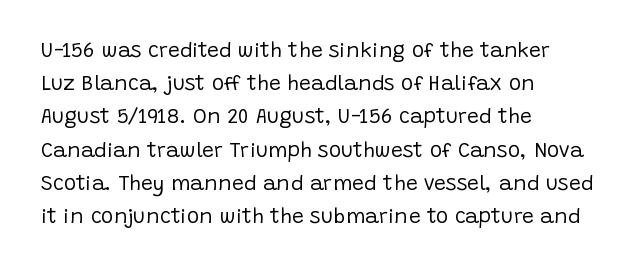
The image shows 21 px text type, upright; set left-aligned, normal line spacing (1.58x), normal letter spacing, not underlined.
